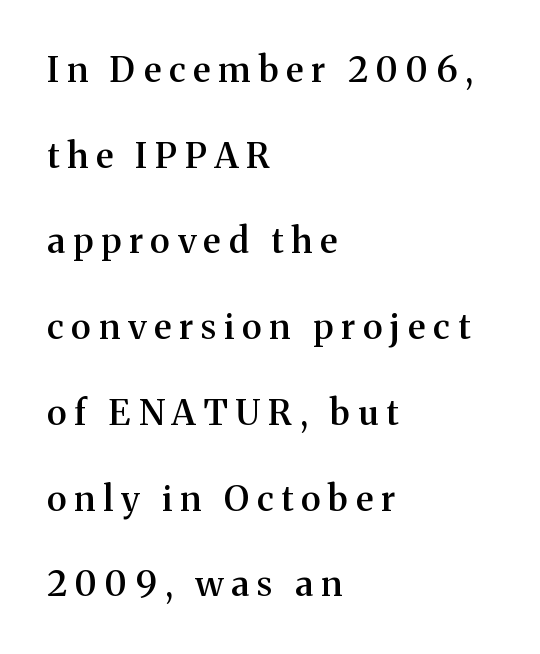
Notice how the stems are strictly vertical — no italics here. The leading is generous, giving the passage an open texture. These words are printed semibold, heavier than regular yet not bold. The glyphs are unaccompanied by any horizontal stroke below them. Each word looks stretched out because of the extra space between its letters.
